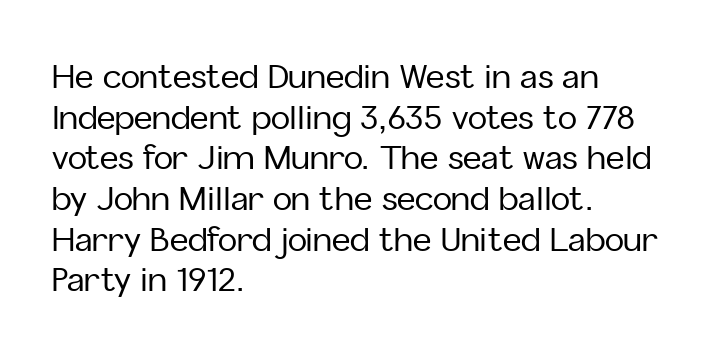
Type without underlining. Does extra space separate the letters? No, they use regular spacing. How would I describe the line gaps? Plain and ordinary. The passage shown is typeset with a sans-serif family. Do the characters align in a grid? No, the font is proportional. Is the block centered? No — it sits flush against the left margin.
